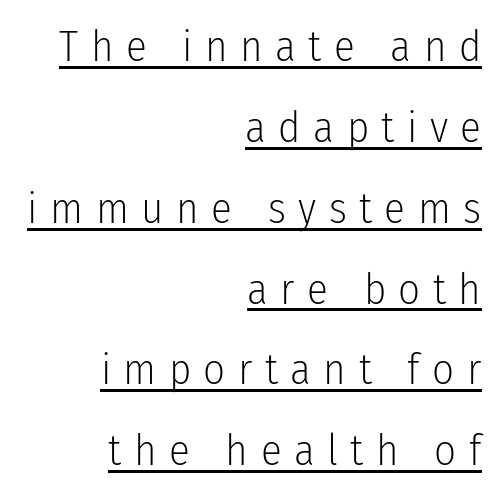
The image shows 43 px light, condensed sans-serif type, upright; set right-aligned, line spacing 1.88x, unusually wide letter spacing (+0.29 em), underlined; low stroke contrast and a medium x-height.
